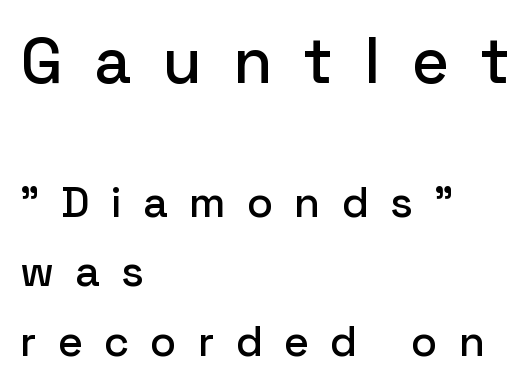
Leading matches the norm, producing a regular column. The letters stand straight up with perfectly vertical stems. Display-style spreading of the glyphs; the letterfit is very open. The typeface chosen for these lines omits serifs. Is this a fixed-width face? No — the glyphs have proportional, varying widths. Which margin do the lines hug? The left one — the right edge is uneven.
